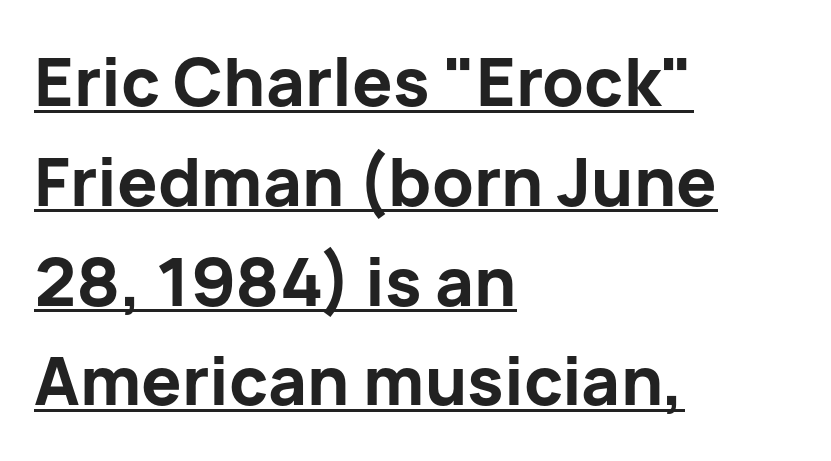
Q: Is the text bold? A: Yes.
Q: Is the text italic (slanted)? A: No, it is upright.
Q: Is the typeface a serif or a sans-serif typeface? A: Sans-serif.
Q: Is the text underlined? A: Yes.
Q: How is the paragraph aligned? A: Left-aligned.
Q: Is the spacing between letters normal or unusually wide? A: Normal.
Q: Is the spacing between lines tight, normal or loose? A: Normal.
Q: Width (condensed, normal, or wide)? A: Normal.
Q: Stroke contrast? A: Low.
Q: x-height? A: Medium.
Q: Monospaced? A: No.
